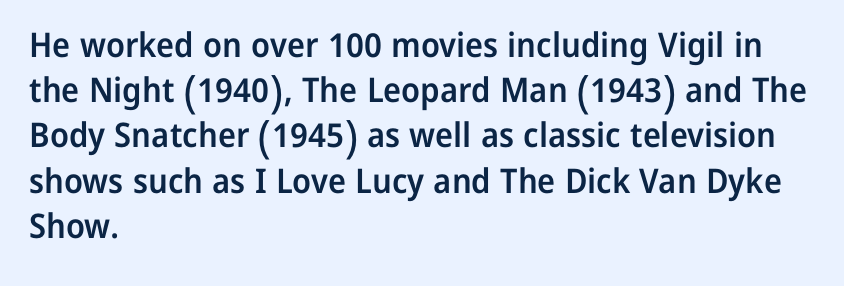
This is moderately heavy type, rendered in semibold. Successive baselines arrive at the customary interval. The passage is arranged the way most books set body copy — flush left. The passage shown is not underscored anywhere.
